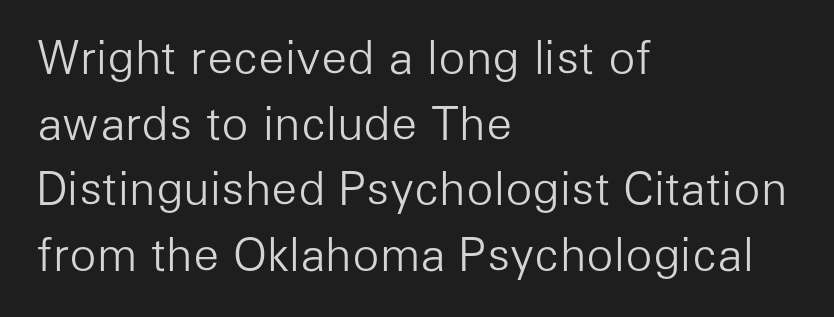
Compared with typical paragraphs, the rows here are spaced about the same. This sample has the flowing, uneven cadence of proportional lettering. The typeface has the unassuming heft of standard copy or less. Serif or sans? Sans — the stroke terminals are bare. Any mark beneath the type? The region is blank. Layout note: lines flush left.
